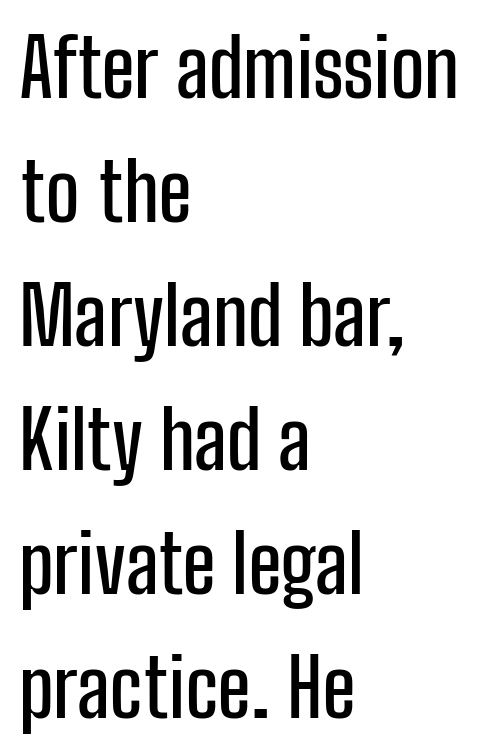
{"serif": "no", "italic": "no", "width": "condensed", "stroke_contrast": "low", "x_height": "medium", "monospaced": "no", "underline": "no", "align": "left", "line_spacing": "normal", "line_spacing_ratio": 1.55, "letter_spacing": "normal", "letter_spacing_em": 0.0, "glyph_px": 80}
